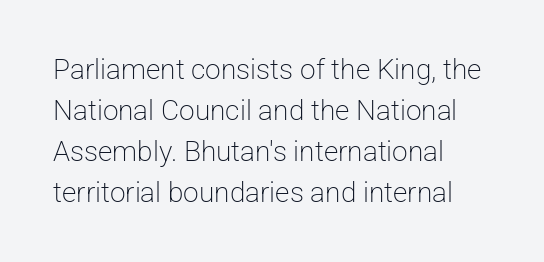
Q: Is the text bold? A: No.
Q: Is the text italic (slanted)? A: No, it is upright.
Q: Is the typeface a serif or a sans-serif typeface? A: Sans-serif.
Q: Is the text underlined? A: No.
Q: How is the paragraph aligned? A: Left-aligned.
Q: Is the spacing between letters normal or unusually wide? A: Normal.
Q: Is the spacing between lines tight, normal or loose? A: Normal.
Q: Width (condensed, normal, or wide)? A: Normal.
Q: Stroke contrast? A: Low.
Q: x-height? A: Medium.
Q: Monospaced? A: No.
